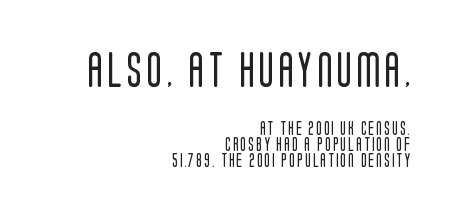
{"serif": "no", "italic": "no", "bold": "no", "weight": "regular", "width": "condensed", "stroke_contrast": "low", "x_height": "large", "monospaced": "no", "underline": "no", "align": "right", "line_spacing": "tight", "line_spacing_ratio": 1.14, "larger_block": "first", "size_ratio": 2.5, "glyph_px": 35}
